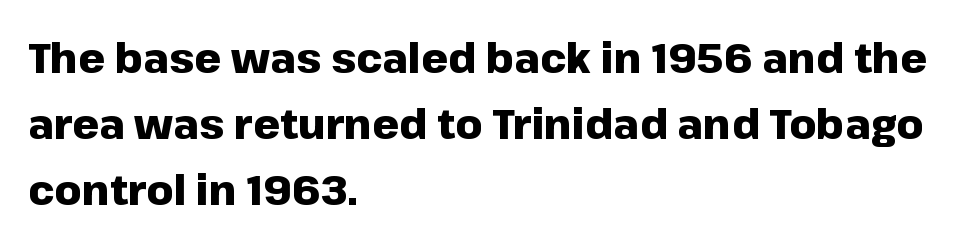
The image shows 42 px heavy sans-serif type, upright; set left-aligned, normal line spacing (1.57x), normal letter spacing, not underlined; low stroke contrast and a medium x-height.
